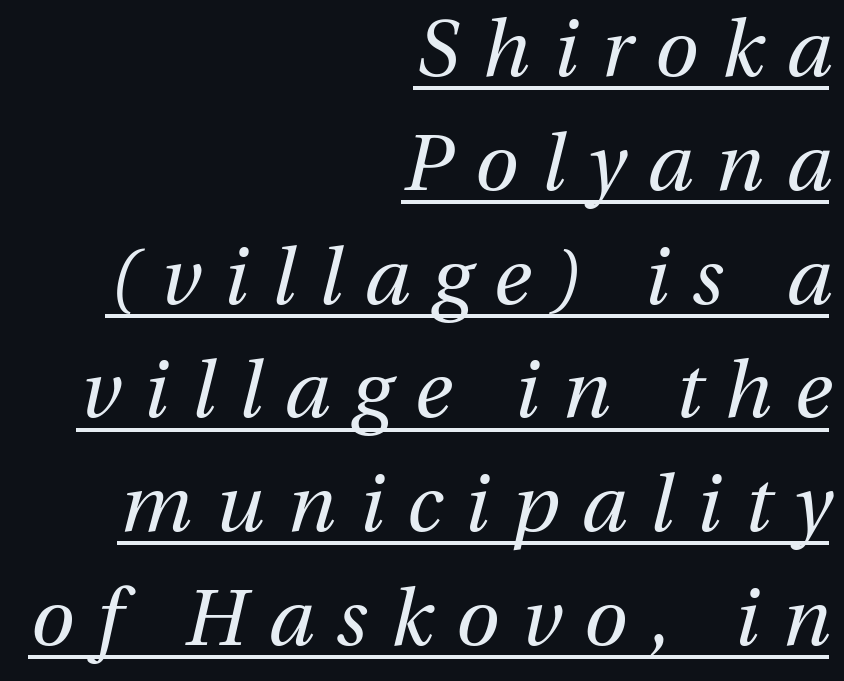
Q: Is the text bold? A: No.
Q: Is the text italic (slanted)? A: Yes, it leans right by about 13 degrees.
Q: Is the text underlined? A: Yes.
Q: How is the paragraph aligned? A: Right-aligned.
Q: Is the spacing between letters normal or unusually wide? A: Unusually wide.
Q: Is the spacing between lines tight, normal or loose? A: Normal.
Q: Width (condensed, normal, or wide)? A: Normal.
Q: Stroke contrast? A: Medium.
Q: x-height? A: Medium.
Q: Monospaced? A: No.
